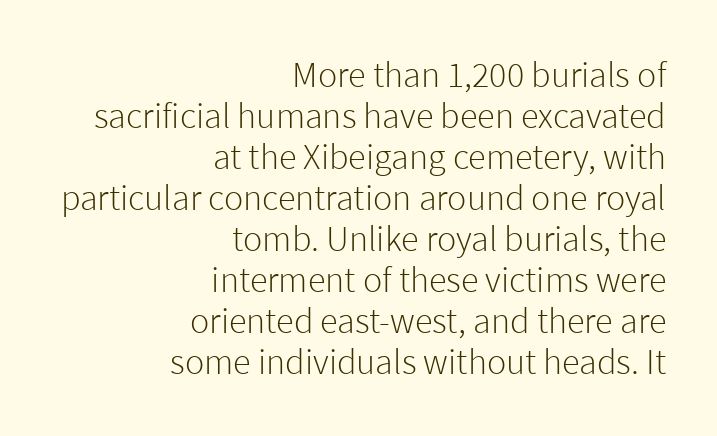
The image shows 36 px light sans-serif type, upright; set right-aligned, tight line spacing (1.14x), normal letter spacing, not underlined; low stroke contrast and a medium x-height.
